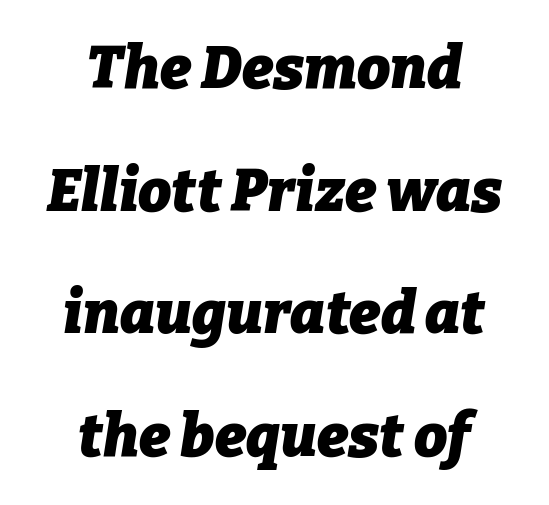
Q: Is the text bold? A: Yes.
Q: Is the text italic (slanted)? A: Yes, it leans right by about 9 degrees.
Q: Is the text underlined? A: No.
Q: How is the paragraph aligned? A: Centered.
Q: Is the spacing between letters normal or unusually wide? A: Normal.
Q: Is the spacing between lines tight, normal or loose? A: Loose.
Q: Width (condensed, normal, or wide)? A: Normal.
Q: Stroke contrast? A: Low.
Q: x-height? A: Medium.
Q: Monospaced? A: No.
